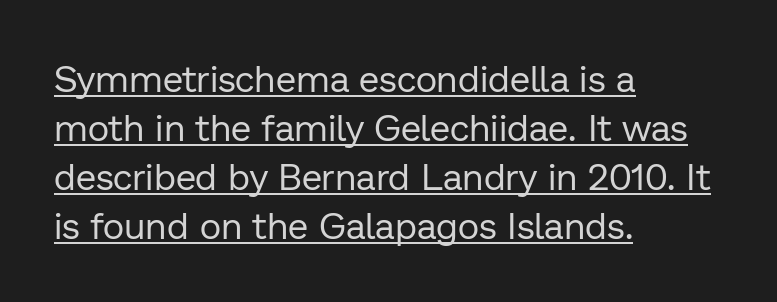
Q: Is the text bold? A: No.
Q: Is the text italic (slanted)? A: No, it is upright.
Q: Is the typeface a serif or a sans-serif typeface? A: Sans-serif.
Q: Is the text underlined? A: Yes.
Q: How is the paragraph aligned? A: Left-aligned.
Q: Is the spacing between letters normal or unusually wide? A: Normal.
Q: Is the spacing between lines tight, normal or loose? A: Normal.
Q: Width (condensed, normal, or wide)? A: Normal.
Q: Stroke contrast? A: Low.
Q: x-height? A: Medium.
Q: Monospaced? A: No.
